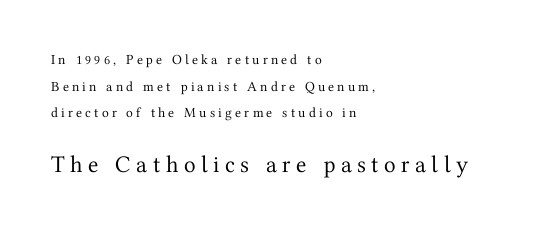
{"italic": "no", "bold": "no", "underline": "no", "align": "left", "line_spacing": "loose", "line_spacing_ratio": 1.91, "letter_spacing": "wide", "letter_spacing_em": 0.23, "larger_block": "second", "size_ratio": 1.71, "glyph_px": 24}
